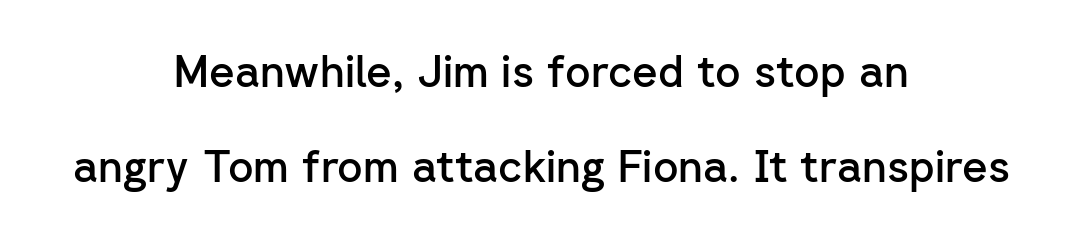
Q: Is the text bold? A: Semi-bold.
Q: Is the text italic (slanted)? A: No, it is upright.
Q: Is the typeface a serif or a sans-serif typeface? A: Sans-serif.
Q: Is the text underlined? A: No.
Q: How is the paragraph aligned? A: Centered.
Q: Is the spacing between letters normal or unusually wide? A: Normal.
Q: Is the spacing between lines tight, normal or loose? A: Loose.
Q: Width (condensed, normal, or wide)? A: Normal.
Q: Stroke contrast? A: Low.
Q: x-height? A: Medium.
Q: Monospaced? A: No.
